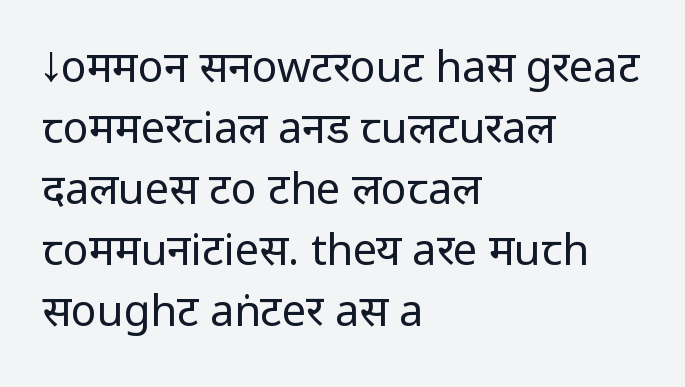
Q: Is the text bold? A: No.
Q: Is the text italic (slanted)? A: No, it is upright.
Q: Is the typeface a serif or a sans-serif typeface? A: Sans-serif.
Q: Is the text underlined? A: No.
Q: How is the paragraph aligned? A: Left-aligned.
Q: Is the spacing between letters normal or unusually wide? A: Normal.
Q: Is the spacing between lines tight, normal or loose? A: Normal.
Q: Width (condensed, normal, or wide)? A: Condensed.
Q: Stroke contrast? A: Low.
